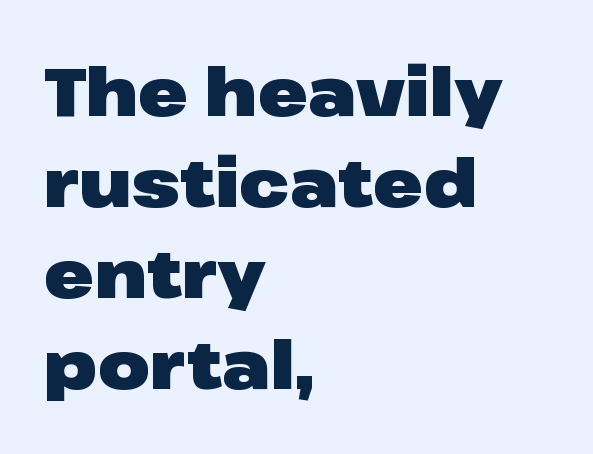
All the whitespace from short lines collects on the right. Style check: upright. Do the characters align in a grid? No, the font is proportional. Letterform terminals end flat and unadorned throughout the passage. Nothing unusual about the tracking: characters are spaced as the font intends. Beneath every word, the page is bare.
